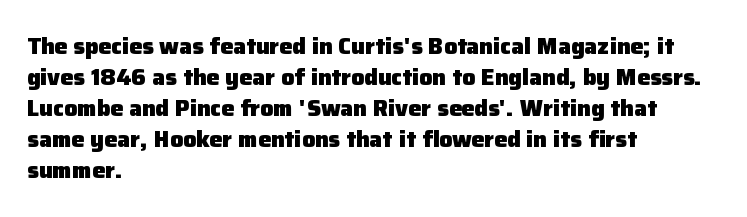
The image shows 23 px bold type, upright; set left-aligned, normal line spacing (1.35x), normal letter spacing, not underlined.
